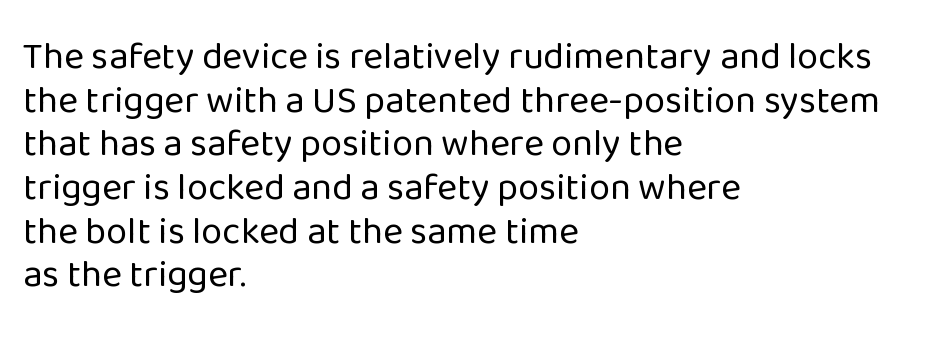
{"serif": "no", "italic": "no", "bold": "no", "weight": "regular", "width": "normal", "stroke_contrast": "low", "x_height": "medium", "monospaced": "no", "underline": "no", "align": "left", "line_spacing": "tight", "line_spacing_ratio": 1.15, "letter_spacing": "normal", "letter_spacing_em": 0.0, "glyph_px": 38}
